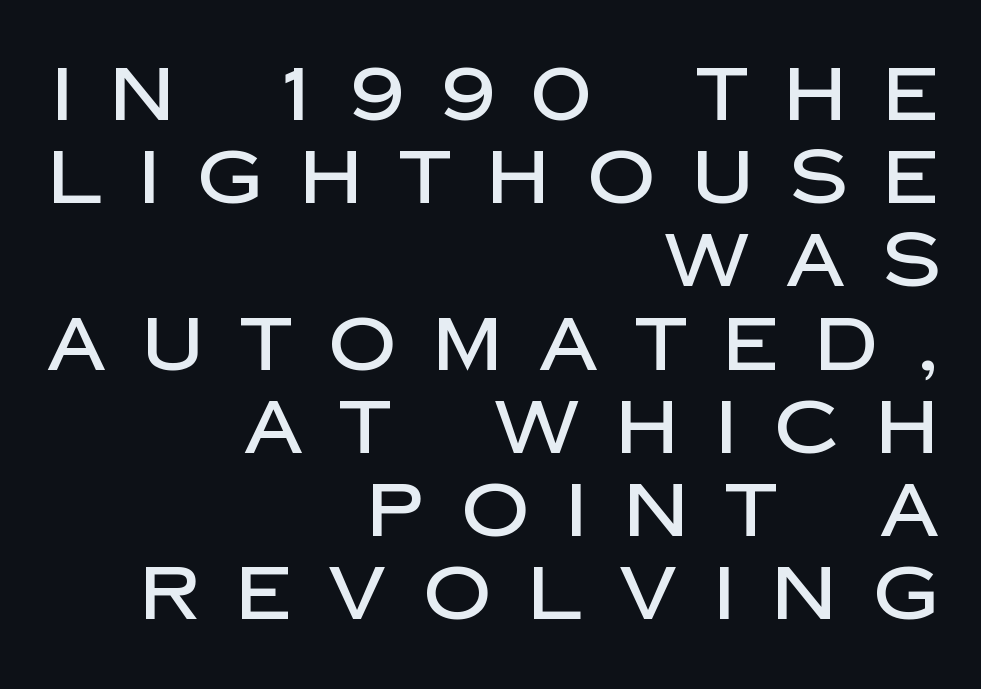
Q: Is the text italic (slanted)? A: No, it is upright.
Q: Is the typeface a serif or a sans-serif typeface? A: Sans-serif.
Q: Is the text underlined? A: No.
Q: How is the paragraph aligned? A: Right-aligned.
Q: Is the spacing between letters normal or unusually wide? A: Unusually wide.
Q: Is the spacing between lines tight, normal or loose? A: Tight.
Q: Width (condensed, normal, or wide)? A: Normal.
Q: Stroke contrast? A: Low.
Q: x-height? A: Large.
Q: Monospaced? A: No.
